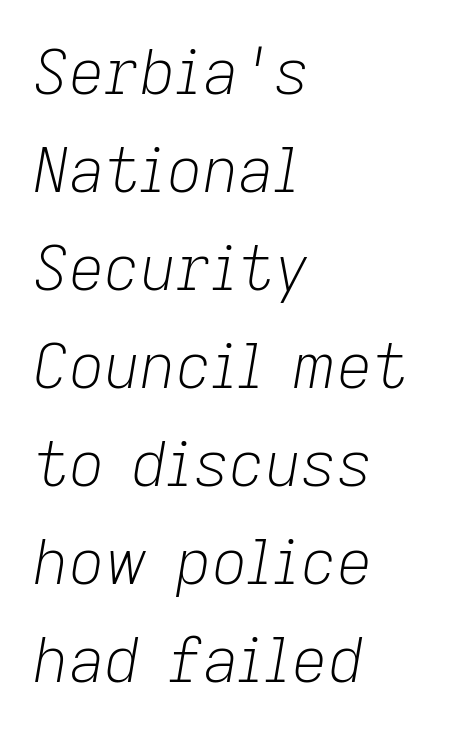
The image shows 62 px light type, italic (leaning right); set left-aligned, normal line spacing (1.58x), normal letter spacing, not underlined; low stroke contrast and a medium x-height.
